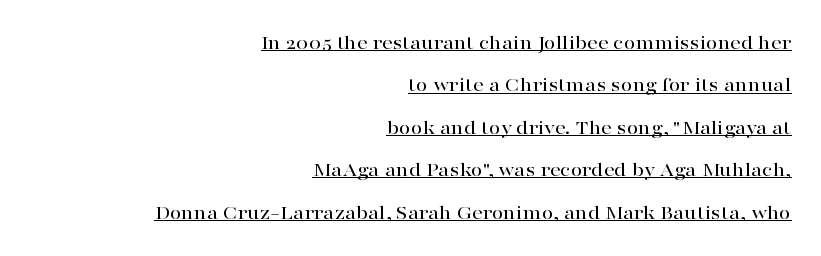
Q: Is the text italic (slanted)? A: No, it is upright.
Q: Is the text underlined? A: Yes.
Q: How is the paragraph aligned? A: Right-aligned.
Q: Is the spacing between letters normal or unusually wide? A: Normal.
Q: Is the spacing between lines tight, normal or loose? A: Loose.
